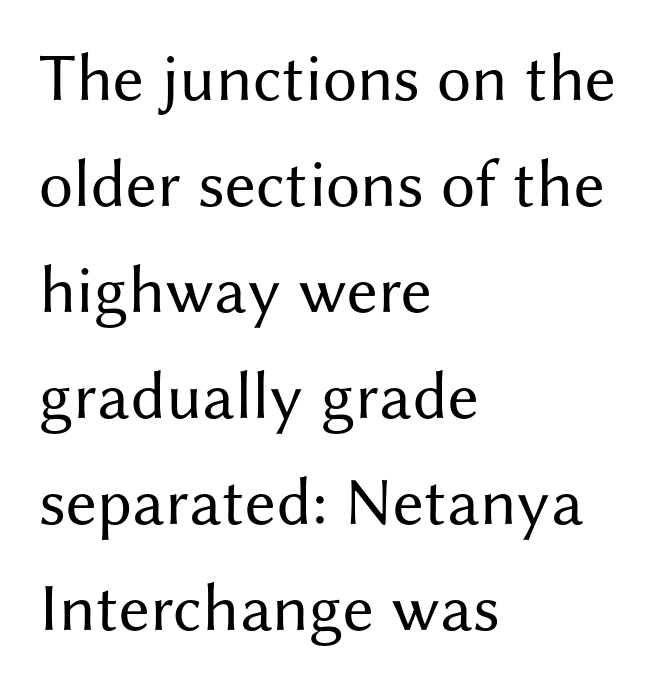
Notice how the passage keeps a crisp vertical edge on the left only. These lines sit exactly where default settings would place them. These lines were composed using upright roman letters. This sample uses a sans-serif face. Letters have the restrained weight of plain body copy at most. A typesetter would call this proportional, since set widths differ per character.
